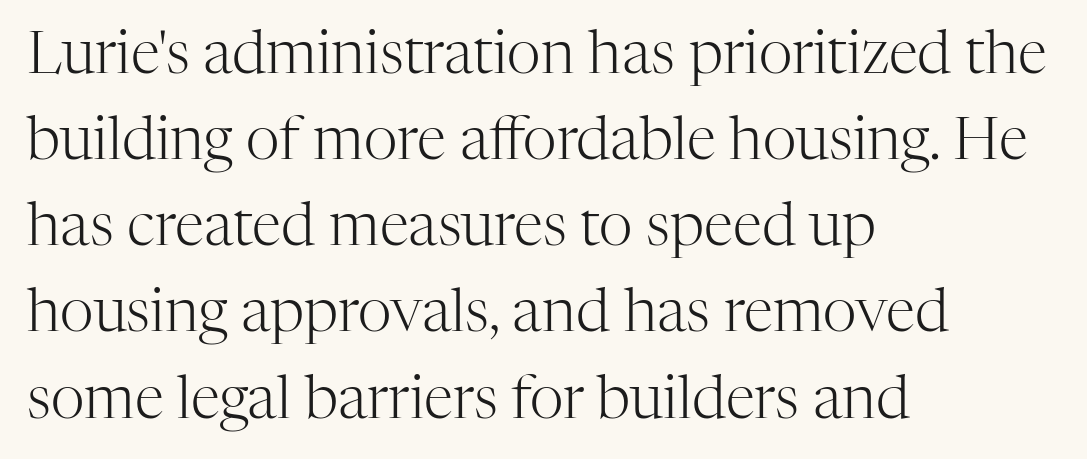
The typography opts for an upright posture over an oblique one. Check the space under the baseline: it is left empty. The vertical gap from one line to the next is medium. Reading down the block, your eye returns to a fixed left position each line. The letters carry serifs — small finishing strokes at the ends of their stems.
